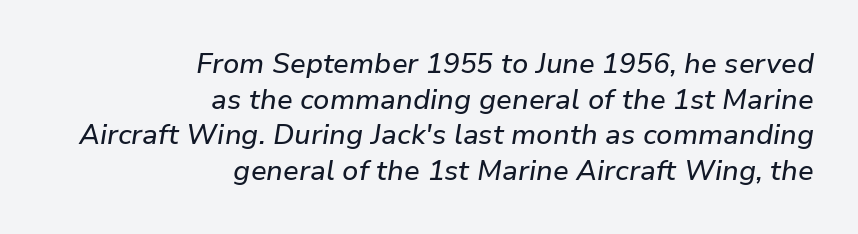
The image shows 28 px text type, italic (leaning right); set right-aligned, normal line spacing (1.27x), normal letter spacing, not underlined; low stroke contrast and a medium x-height.
